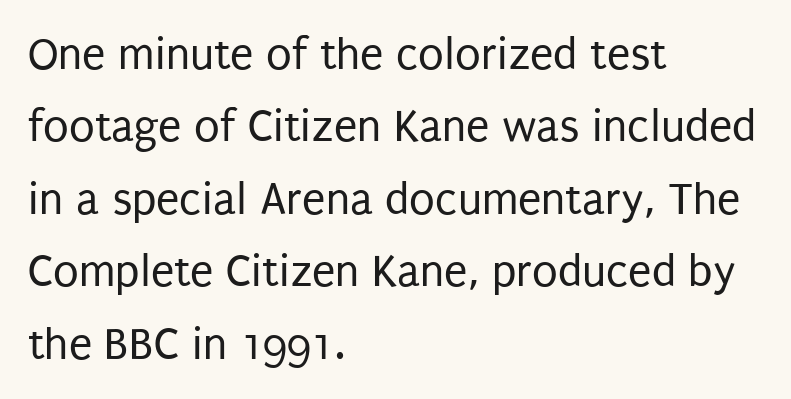
Q: Is the text bold? A: No.
Q: Is the text italic (slanted)? A: No, it is upright.
Q: Is the typeface a serif or a sans-serif typeface? A: Sans-serif.
Q: Is the text underlined? A: No.
Q: How is the paragraph aligned? A: Left-aligned.
Q: Is the spacing between letters normal or unusually wide? A: Normal.
Q: Is the spacing between lines tight, normal or loose? A: Normal.
Q: Width (condensed, normal, or wide)? A: Condensed.
Q: Stroke contrast? A: Low.
Q: x-height? A: Large.
Q: Monospaced? A: No.
